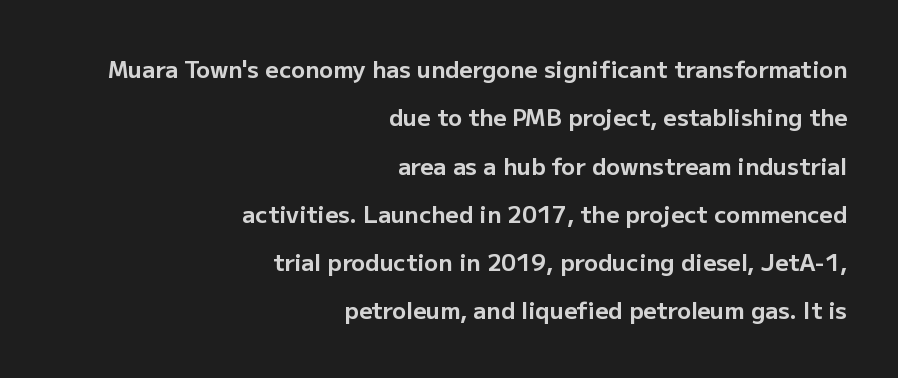
These lines stand farther apart than default settings would place them. Characters remain perfectly vertical along every line. Strong, thick strokes mark this as bold type. Descender tails drop into unmarked territory.
